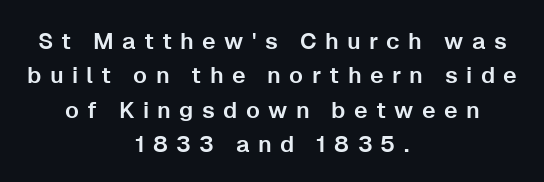
Q: Is the text italic (slanted)? A: No, it is upright.
Q: Is the text underlined? A: No.
Q: How is the paragraph aligned? A: Centered.
Q: Is the spacing between letters normal or unusually wide? A: Unusually wide.
Q: Is the spacing between lines tight, normal or loose? A: Normal.
